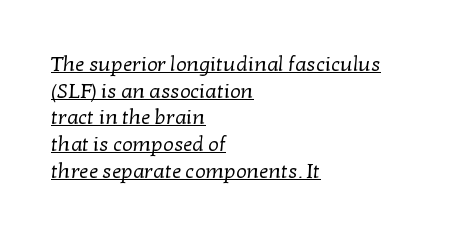
The image shows 21 px text type; set left-aligned, normal line spacing (1.27x), normal letter spacing, underlined.
